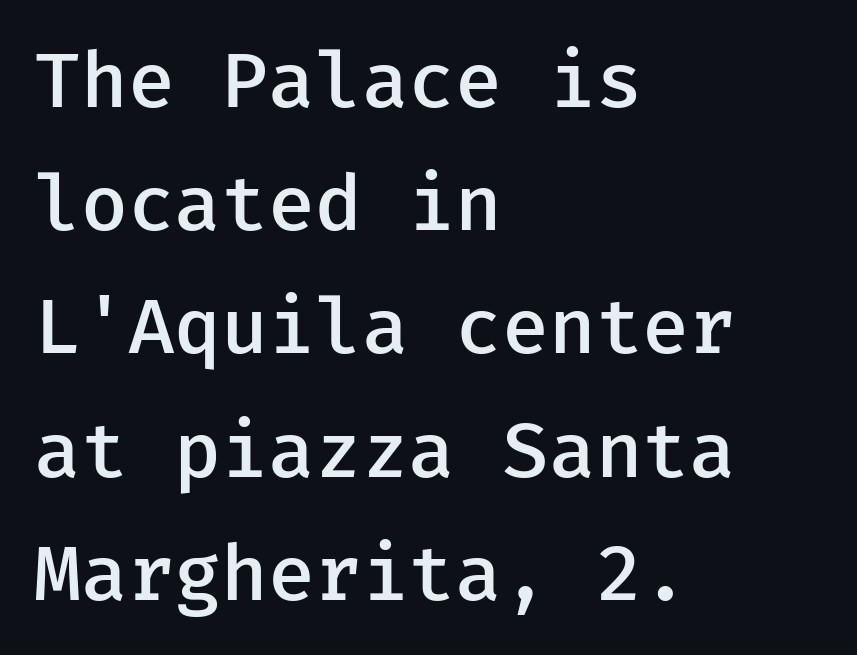
The image shows 78 px semibold sans-serif type, upright; set left-aligned, normal line spacing (1.58x), normal letter spacing, not underlined; low stroke contrast and a medium x-height.
